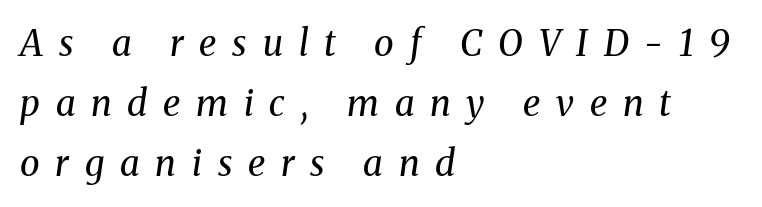
{"serif": "yes", "italic": "yes", "lean": "right", "slant_degrees": 8, "bold": "no", "weight": "regular", "width": "normal", "stroke_contrast": "medium", "x_height": "medium", "monospaced": "no", "underline": "no", "align": "left", "line_spacing": "normal", "line_spacing_ratio": 1.67, "letter_spacing": "wide", "letter_spacing_em": 0.44, "glyph_px": 36}
